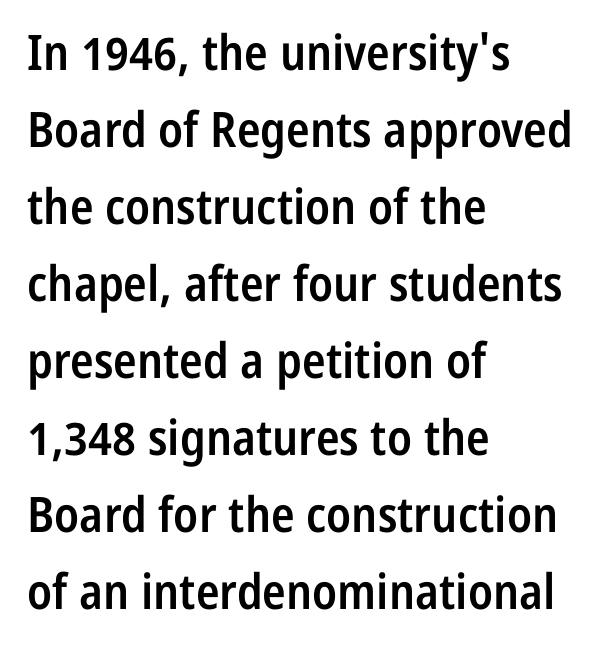
{"serif": "no", "italic": "no", "bold": "semi", "weight": "semibold", "width": "condensed", "stroke_contrast": "low", "x_height": "medium", "monospaced": "no", "underline": "no", "align": "left", "line_spacing": "normal", "line_spacing_ratio": 1.57, "letter_spacing": "normal", "letter_spacing_em": 0.0, "glyph_px": 49}
